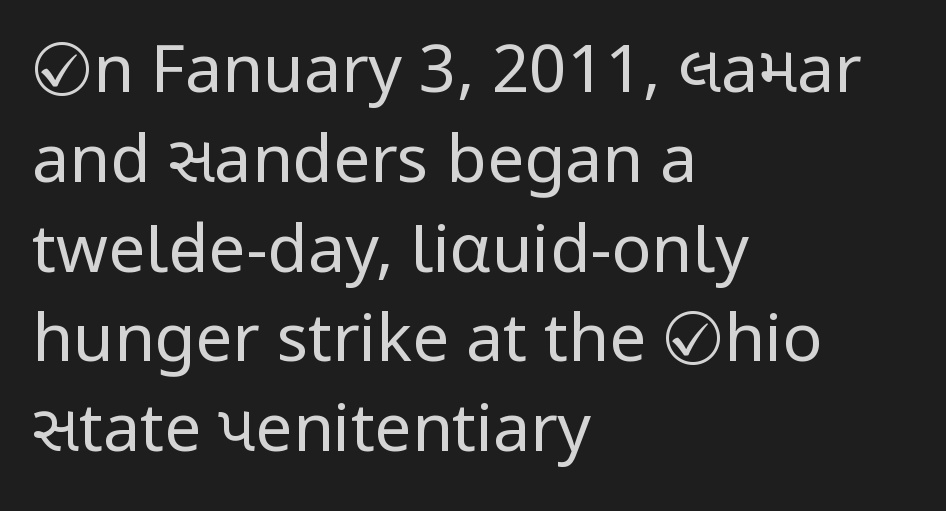
{"serif": "no", "italic": "no", "bold": "no", "weight": "regular", "width": "condensed", "stroke_contrast": "low", "x_height": "large", "monospaced": "no", "underline": "no", "align": "left", "line_spacing": "normal", "line_spacing_ratio": 1.36, "letter_spacing": "normal", "letter_spacing_em": 0.0, "glyph_px": 66}
